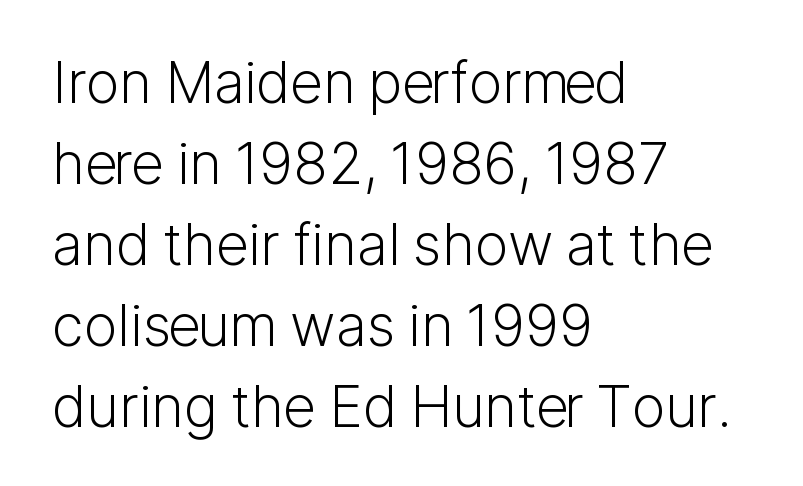
The image shows 57 px light sans-serif type, upright; set left-aligned, normal line spacing (1.42x), normal letter spacing, not underlined; low stroke contrast and a medium x-height.
